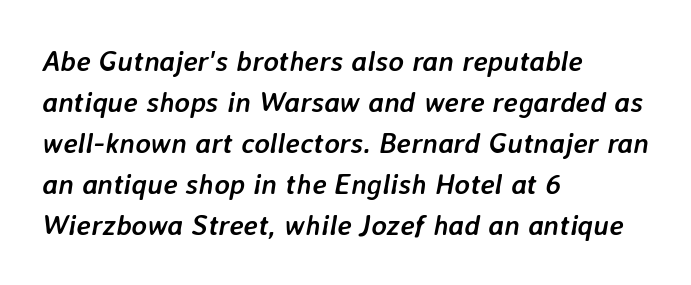
{"italic": "yes", "lean": "right", "slant_degrees": 7, "bold": "yes", "weight": "semibold", "width": "normal", "stroke_contrast": "low", "x_height": "medium", "monospaced": "no", "underline": "no", "align": "left", "line_spacing": "normal", "line_spacing_ratio": 1.41, "letter_spacing": "normal", "letter_spacing_em": 0.0, "glyph_px": 29}
